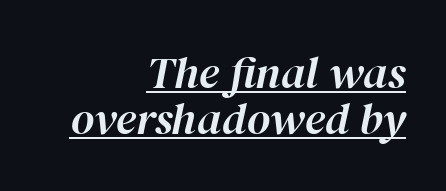
Each letter keeps its own natural width here, so spacing adapts to shape. The line-height multiplier appears low, near solid setting. The paragraph has a hard right edge and a soft left edge. The letters sit at their default tracking, neither squeezed nor spread.
